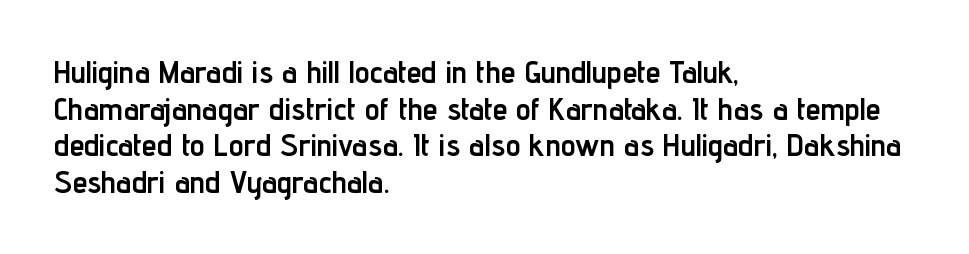
Q: Is the text bold? A: Yes.
Q: Is the text italic (slanted)? A: No, it is upright.
Q: Is the typeface a serif or a sans-serif typeface? A: Sans-serif.
Q: Is the text underlined? A: No.
Q: How is the paragraph aligned? A: Left-aligned.
Q: Is the spacing between letters normal or unusually wide? A: Normal.
Q: Width (condensed, normal, or wide)? A: Condensed.
Q: Stroke contrast? A: Low.
Q: x-height? A: Medium.
Q: Monospaced? A: No.
